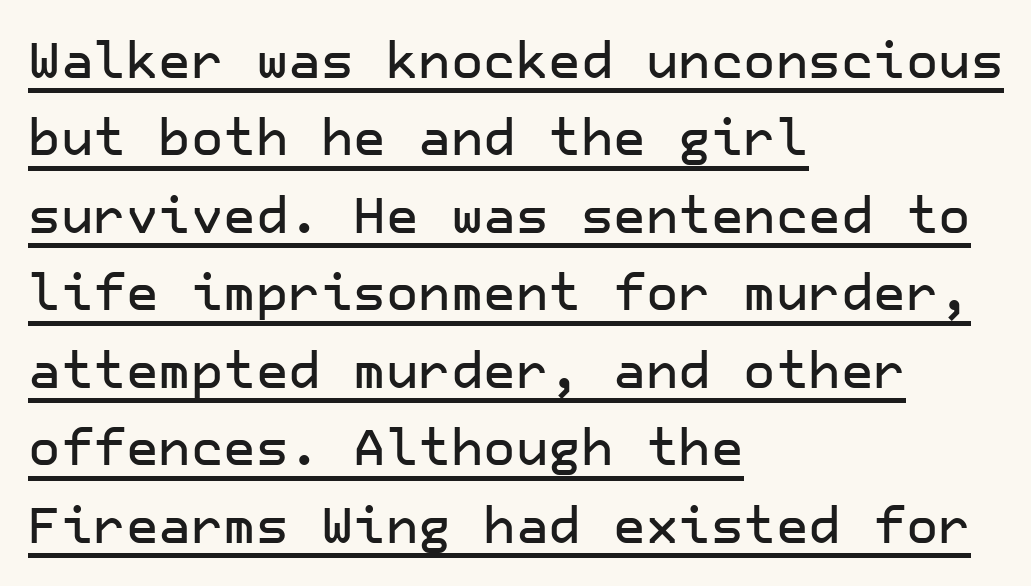
Q: Is the text italic (slanted)? A: No, it is upright.
Q: Is the typeface a serif or a sans-serif typeface? A: Sans-serif.
Q: Is the text underlined? A: Yes.
Q: How is the paragraph aligned? A: Left-aligned.
Q: Is the spacing between letters normal or unusually wide? A: Normal.
Q: Is the spacing between lines tight, normal or loose? A: Normal.
Q: Width (condensed, normal, or wide)? A: Normal.
Q: Stroke contrast? A: Low.
Q: x-height? A: Medium.
